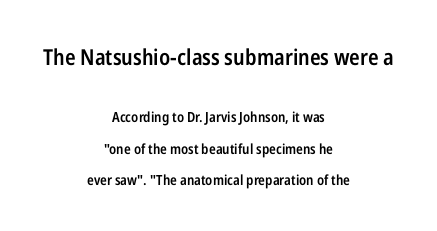
Q: Is the text bold? A: Semi-bold.
Q: Is the text italic (slanted)? A: No, it is upright.
Q: Is the text underlined? A: No.
Q: How is the paragraph aligned? A: Centered.
Q: Is the spacing between letters normal or unusually wide? A: Normal.
Q: Is the spacing between lines tight, normal or loose? A: Loose.
Q: Which block of text is set in a larger size, the first (top) or the second (bottom)? A: The first (top) one.
